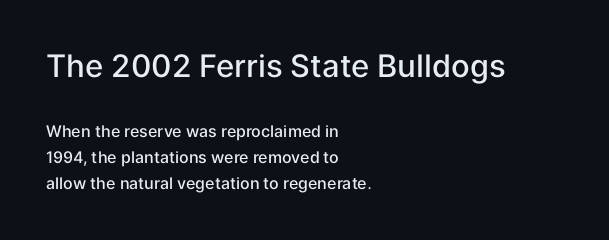
Q: Is the text bold? A: Semi-bold.
Q: Is the text italic (slanted)? A: No, it is upright.
Q: Is the typeface a serif or a sans-serif typeface? A: Sans-serif.
Q: Is the text underlined? A: No.
Q: How is the paragraph aligned? A: Left-aligned.
Q: Is the spacing between letters normal or unusually wide? A: Normal.
Q: Is the spacing between lines tight, normal or loose? A: Normal.
Q: Which block of text is set in a larger size, the first (top) or the second (bottom)? A: The first (top) one.
Q: Width (condensed, normal, or wide)? A: Normal.
Q: Stroke contrast? A: Low.
Q: x-height? A: Medium.
Q: Monospaced? A: No.
